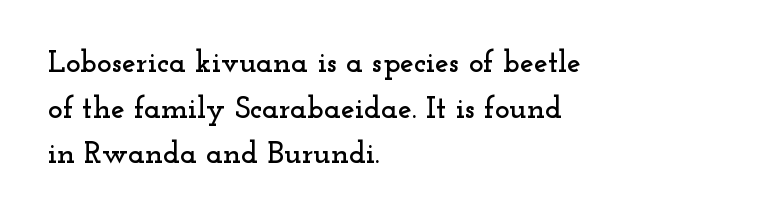
{"serif": "yes", "italic": "no", "width": "wide", "stroke_contrast": "low", "x_height": "small", "monospaced": "no", "underline": "no", "align": "left", "line_spacing": "normal", "line_spacing_ratio": 1.47, "letter_spacing": "normal", "letter_spacing_em": 0.0, "glyph_px": 31}
